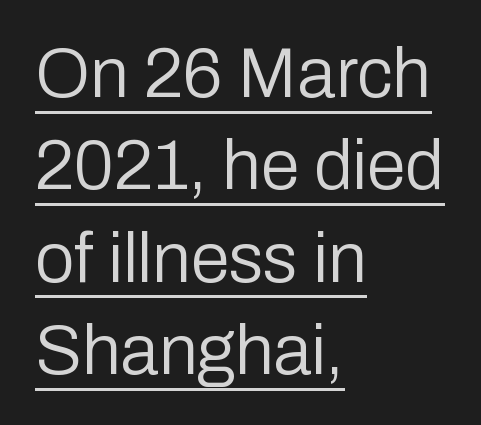
The image shows 70 px regular-weight sans-serif type, upright; set left-aligned, normal line spacing (1.32x), normal letter spacing, underlined; low stroke contrast and a medium x-height.
